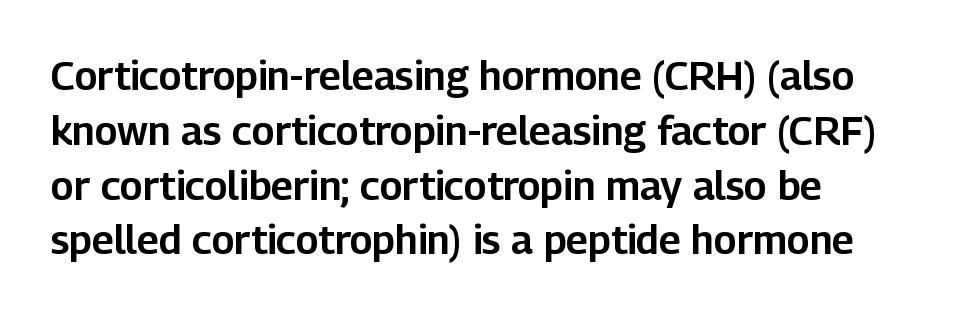
Q: Is the text italic (slanted)? A: No, it is upright.
Q: Is the typeface a serif or a sans-serif typeface? A: Sans-serif.
Q: Is the text underlined? A: No.
Q: How is the paragraph aligned? A: Left-aligned.
Q: Is the spacing between letters normal or unusually wide? A: Normal.
Q: Is the spacing between lines tight, normal or loose? A: Normal.
Q: Width (condensed, normal, or wide)? A: Normal.
Q: Stroke contrast? A: Low.
Q: x-height? A: Medium.
Q: Monospaced? A: No.
